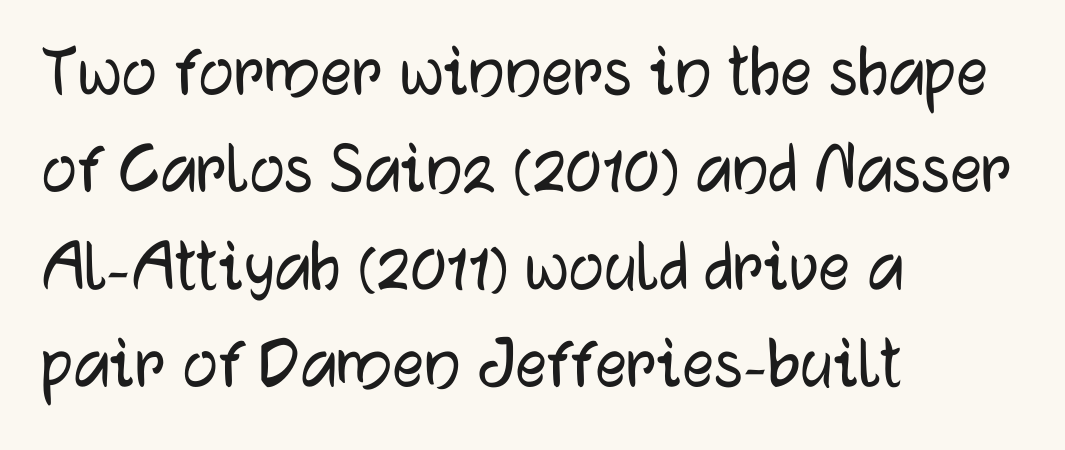
The image shows 78 px sans-serif type, upright; set left-aligned, normal line spacing (1.25x), normal letter spacing, not underlined; low stroke contrast and a medium x-height.
